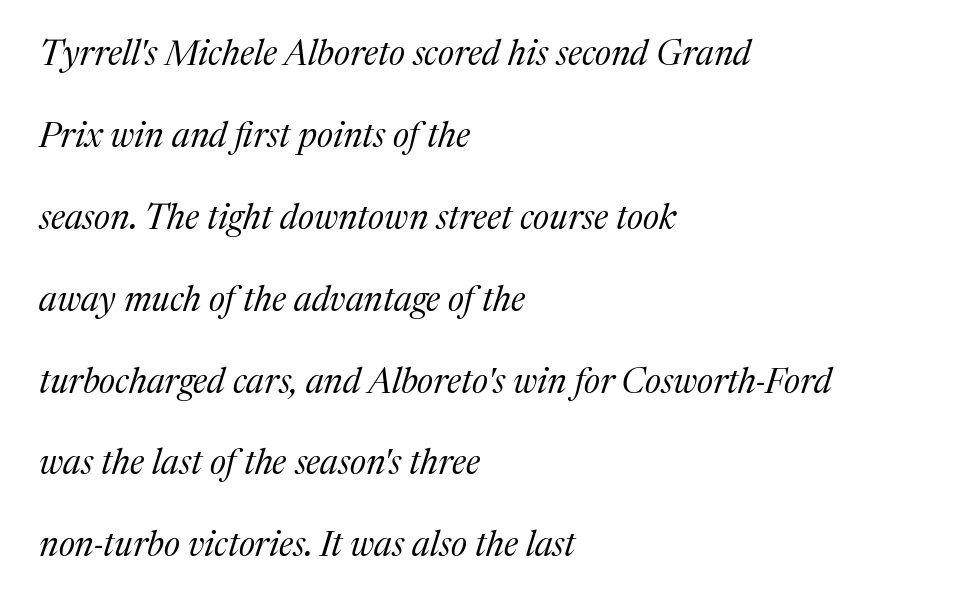
Slant detected: the letters are inclined. This sample has the flowing, uneven cadence of proportional lettering. The rendering anchors every line to the left-hand side. The rendering uses a large line-height, opening up the rows. Glyph-to-glyph distance matches everyday printed text.
